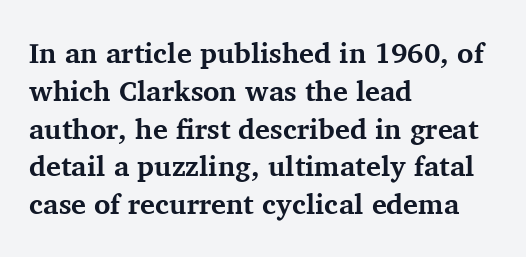
The image shows 28 px bold serif type, upright; set left-aligned, normal line spacing (1.35x), normal letter spacing, not underlined; medium stroke contrast and a medium x-height.
